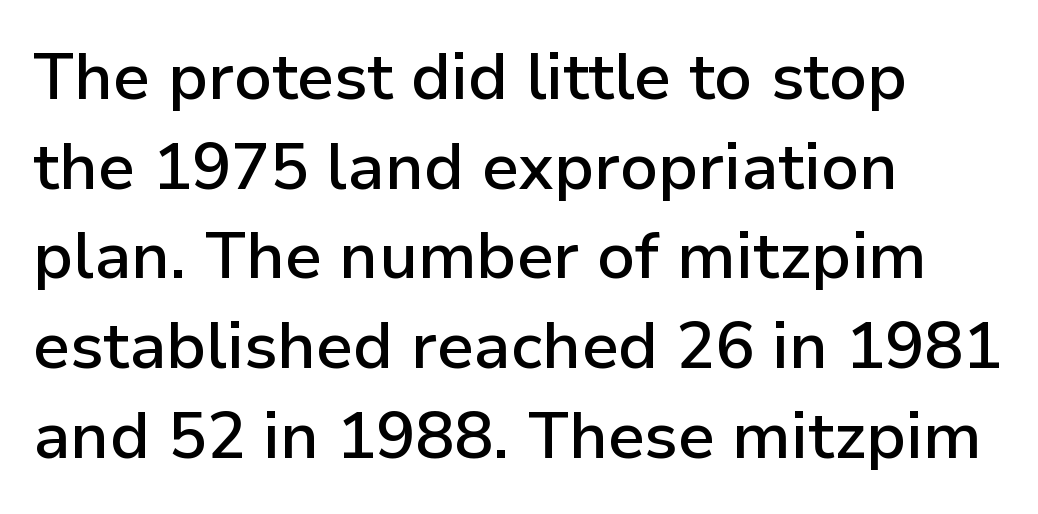
Q: Is the text bold? A: Semi-bold.
Q: Is the text italic (slanted)? A: No, it is upright.
Q: Is the typeface a serif or a sans-serif typeface? A: Sans-serif.
Q: Is the text underlined? A: No.
Q: How is the paragraph aligned? A: Left-aligned.
Q: Is the spacing between letters normal or unusually wide? A: Normal.
Q: Is the spacing between lines tight, normal or loose? A: Normal.
Q: Width (condensed, normal, or wide)? A: Normal.
Q: Stroke contrast? A: Low.
Q: x-height? A: Medium.
Q: Monospaced? A: No.
